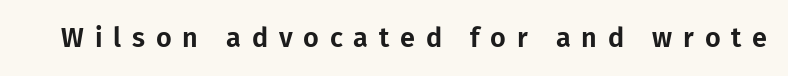
The image shows 27 px text type, upright; set unusually wide letter spacing (+0.4 em), not underlined.
